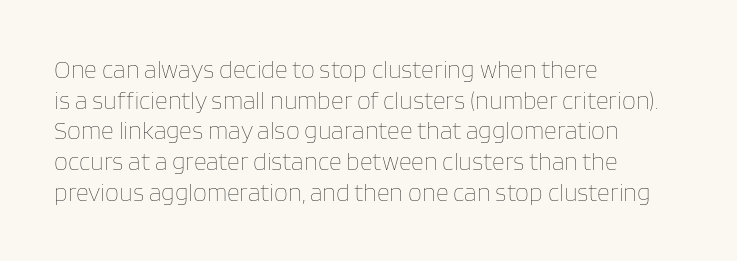
The letters look calm and open, with moderate or lighter stems. Descenders are the only things crossing below the line. Left-aligned paragraph, ragged on the right. Short note: letters normally spaced.
